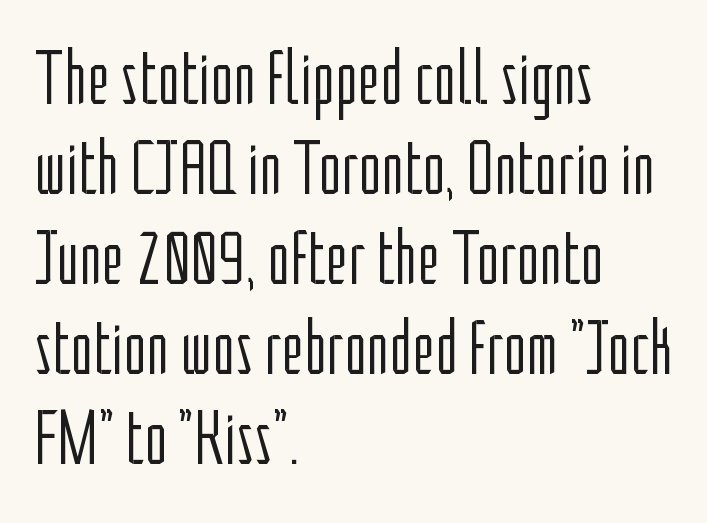
Q: Is the text bold? A: No.
Q: Is the text italic (slanted)? A: No, it is upright.
Q: Is the typeface a serif or a sans-serif typeface? A: Sans-serif.
Q: Is the text underlined? A: No.
Q: How is the paragraph aligned? A: Left-aligned.
Q: Is the spacing between letters normal or unusually wide? A: Normal.
Q: Width (condensed, normal, or wide)? A: Condensed.
Q: Stroke contrast? A: Low.
Q: x-height? A: Medium.
Q: Monospaced? A: No.
